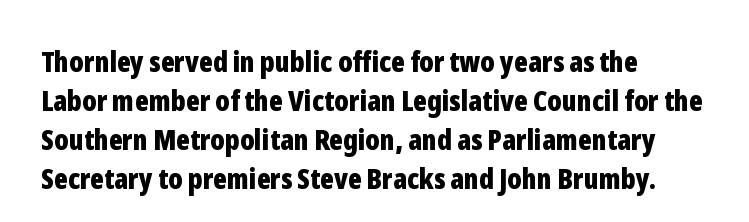
{"serif": "no", "italic": "no", "bold": "yes", "weight": "bold", "width": "condensed", "stroke_contrast": "low", "x_height": "medium", "monospaced": "no", "underline": "no", "align": "left", "line_spacing": "normal", "line_spacing_ratio": 1.34, "letter_spacing": "normal", "letter_spacing_em": 0.0, "glyph_px": 29}
